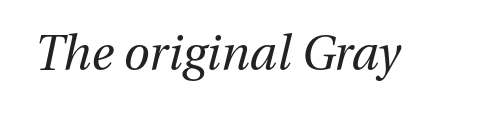
The image shows 47 px regular-weight type, italic (leaning right); set normal letter spacing, not underlined; medium stroke contrast and a medium x-height.
